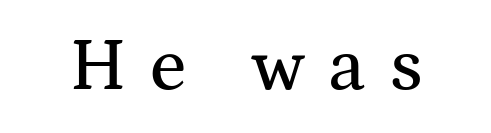
{"serif": "yes", "italic": "no", "width": "wide", "stroke_contrast": "medium", "x_height": "medium", "monospaced": "no", "underline": "no", "letter_spacing": "wide", "letter_spacing_em": 0.31, "glyph_px": 76}
